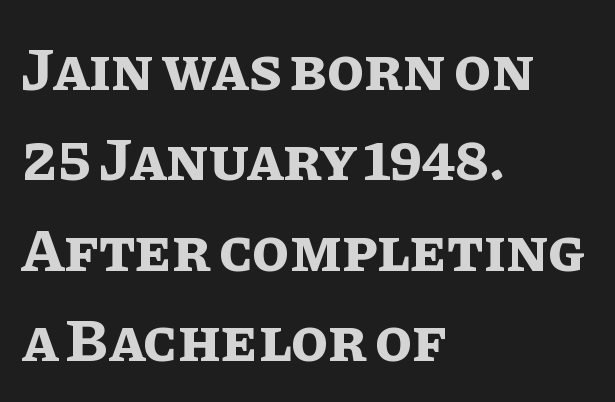
The gaps between neighbouring characters are ordinary and unremarkable. Descender tails drop into unmarked territory. The passage is arranged the way most books set body copy — flush left. Is there any slant? The stems are plumb. The face used here has the dense, thick strokes of a bold. The passage shown is typed in a proportional face where columns would drift.
